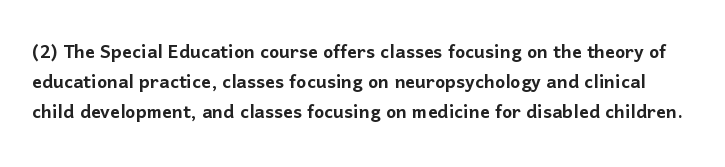
Q: Is the text italic (slanted)? A: No, it is upright.
Q: Is the text underlined? A: No.
Q: Is the spacing between letters normal or unusually wide? A: Normal.
Q: Is the spacing between lines tight, normal or loose? A: Normal.
